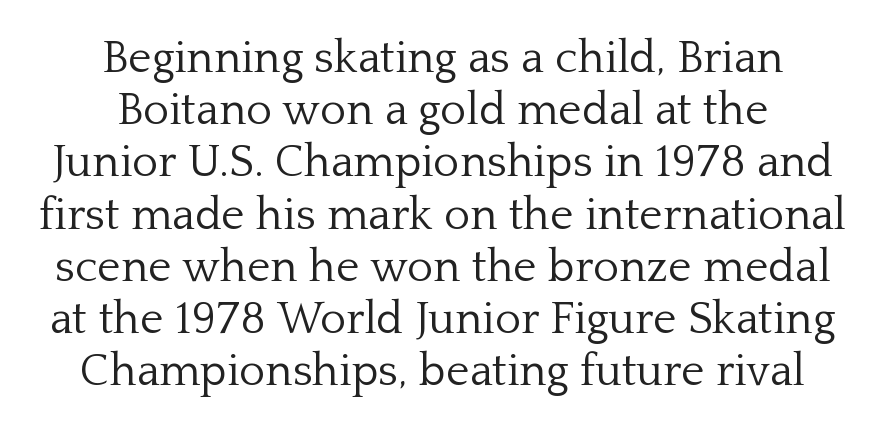
A clean baseline with only descenders dipping below it. The letters stand straight up with perfectly vertical stems. Short note: letters normally spaced. Visually the block forms a symmetrical silhouette, jagged on both flanks. The text was rendered using a seriffed face with decorative stroke endings.
